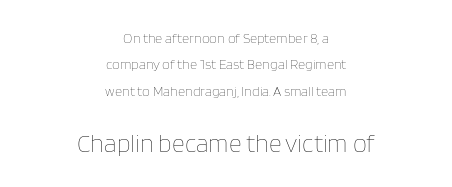
{"italic": "no", "bold": "no", "underline": "no", "align": "center", "line_spacing_ratio": 1.88, "letter_spacing": "normal", "letter_spacing_em": 0.0, "larger_block": "second", "size_ratio": 1.79, "glyph_px": 25}
